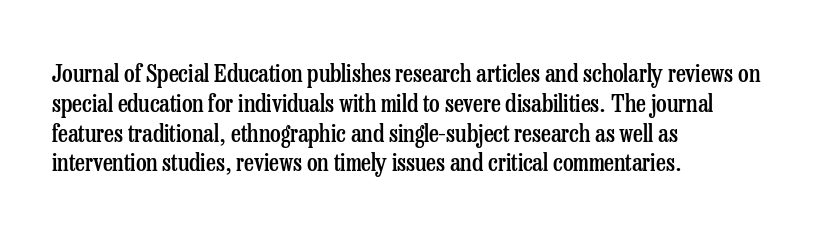
{"italic": "no", "bold": "semi", "underline": "no", "align": "left", "line_spacing_ratio": 1.24, "letter_spacing": "normal", "letter_spacing_em": 0.0, "glyph_px": 24}
